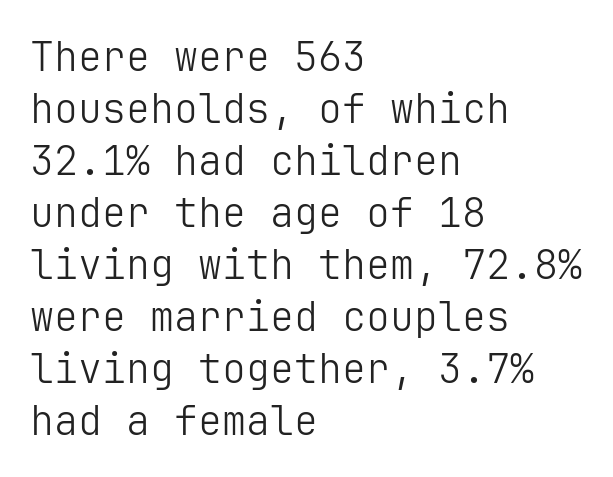
Q: Is the text bold? A: No.
Q: Is the text italic (slanted)? A: No, it is upright.
Q: Is the typeface a serif or a sans-serif typeface? A: Sans-serif.
Q: Is the text underlined? A: No.
Q: How is the paragraph aligned? A: Left-aligned.
Q: Is the spacing between letters normal or unusually wide? A: Normal.
Q: Is the spacing between lines tight, normal or loose? A: Normal.
Q: Width (condensed, normal, or wide)? A: Normal.
Q: Stroke contrast? A: Low.
Q: x-height? A: Medium.
